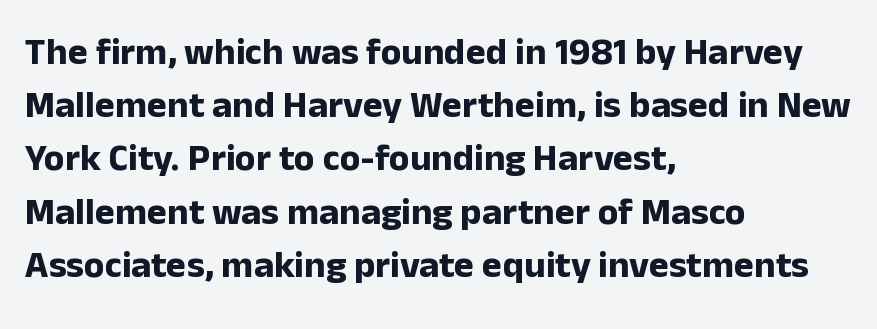
Q: Is the text bold? A: Yes.
Q: Is the text italic (slanted)? A: No, it is upright.
Q: Is the typeface a serif or a sans-serif typeface? A: Sans-serif.
Q: Is the text underlined? A: No.
Q: How is the paragraph aligned? A: Left-aligned.
Q: Is the spacing between letters normal or unusually wide? A: Normal.
Q: Is the spacing between lines tight, normal or loose? A: Normal.
Q: Width (condensed, normal, or wide)? A: Normal.
Q: Stroke contrast? A: Low.
Q: x-height? A: Medium.
Q: Monospaced? A: No.
